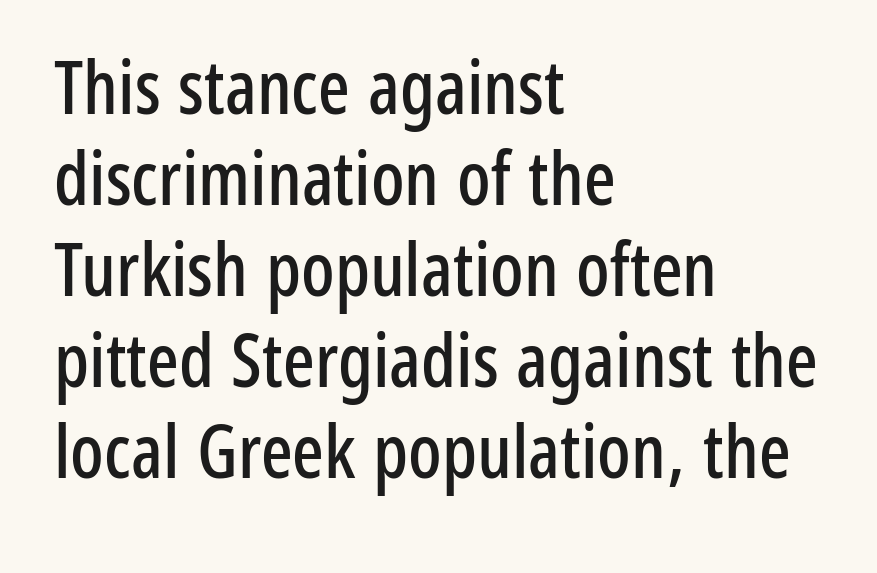
Only glyphs here, with clear space below each row. This sample uses a sans-serif face. Nobody touched the tracking dial on this one. This sample has the flowing, uneven cadence of proportional lettering.
